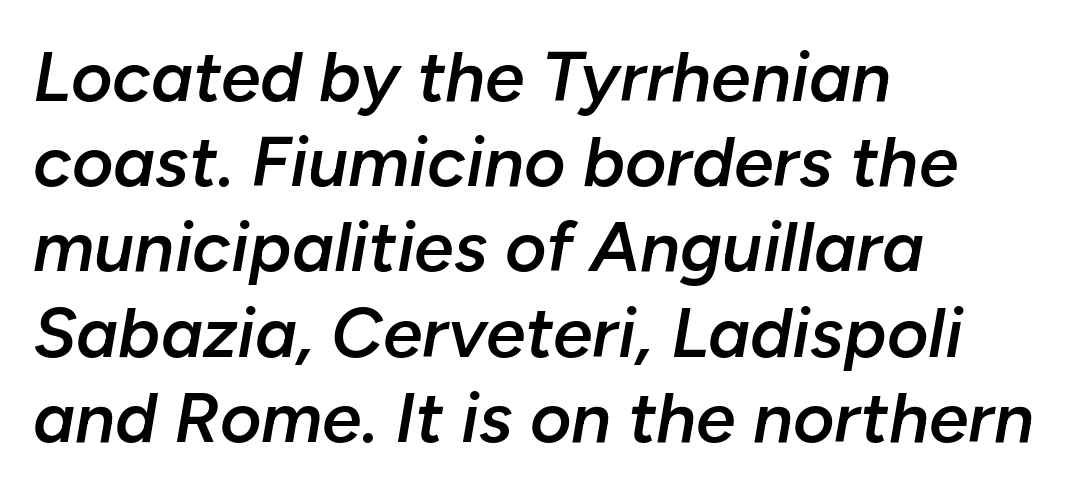
The image shows 71 px semibold type, italic (leaning right); set left-aligned, line spacing 1.2x, normal letter spacing, not underlined; low stroke contrast and a medium x-height.
